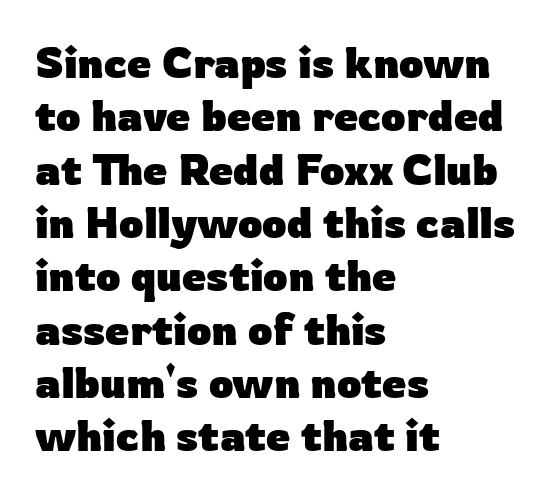
The rendering uses natural spacing where letterforms have individual widths. A dark, heavy texture on the line: the type is bold. The glyphs in this specimen are sans serif. Observe the ordinary spacing: letters are neighbours, not strangers. The foot of each line stays bare and open. Caption: multi-line text, flush left, ragged right.
